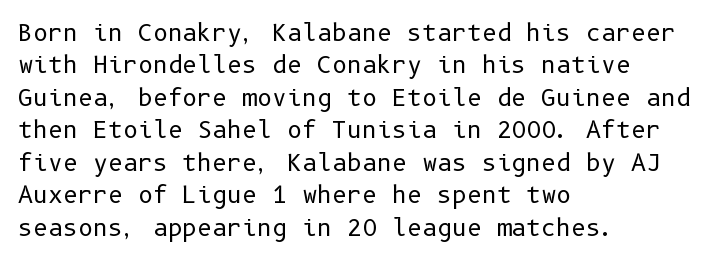
Q: Is the text bold? A: No.
Q: Is the text italic (slanted)? A: No, it is upright.
Q: Is the text underlined? A: No.
Q: How is the paragraph aligned? A: Left-aligned.
Q: Is the spacing between letters normal or unusually wide? A: Normal.
Q: Is the spacing between lines tight, normal or loose? A: Normal.
